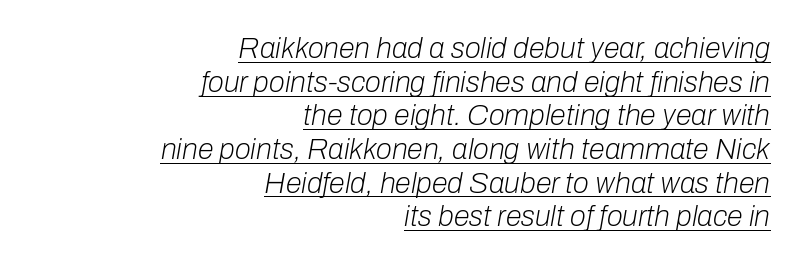
The face used here is rendered with its standard letterfit. Honestly, the underline is the first thing you notice here. Is this a fixed-width face? No — the glyphs have proportional, varying widths. The text block is weighted toward the right margin, trailing off unevenly leftward. Heaviness? Minimal to ordinary, like unemphasized prose. Slant detected: the letters are inclined.
